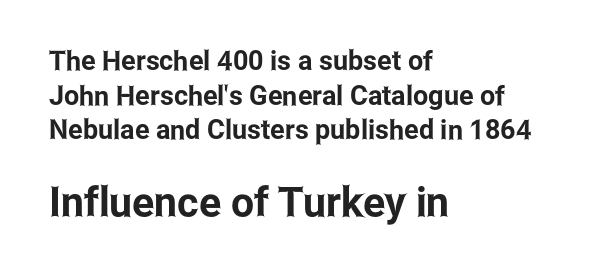
Q: Is the text italic (slanted)? A: No, it is upright.
Q: Is the typeface a serif or a sans-serif typeface? A: Sans-serif.
Q: Is the text underlined? A: No.
Q: How is the paragraph aligned? A: Left-aligned.
Q: Is the spacing between letters normal or unusually wide? A: Normal.
Q: Is the spacing between lines tight, normal or loose? A: Normal.
Q: Which block of text is set in a larger size, the first (top) or the second (bottom)? A: The second (bottom) one.
Q: Width (condensed, normal, or wide)? A: Condensed.
Q: Stroke contrast? A: Low.
Q: x-height? A: Medium.
Q: Monospaced? A: No.
